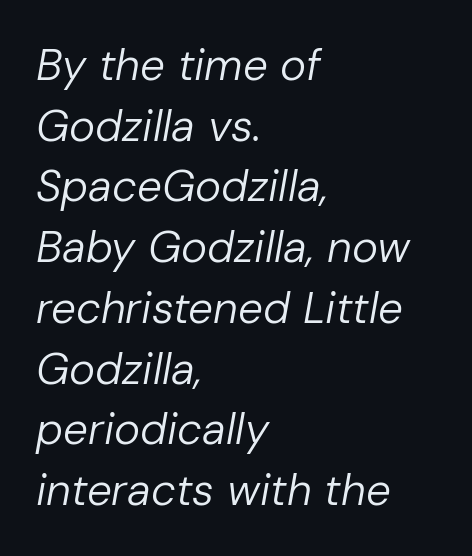
Descender tails drop into unmarked territory. Characters are canted at an angle relative to the baseline's perpendicular. The rendering uses natural spacing where letterforms have individual widths. A quiet, ordinary-to-light weight characterises the typeface. The passage shown stacks its lines at a standard gap. Teacher's note: observe the even left margin — that is flush-left alignment.
